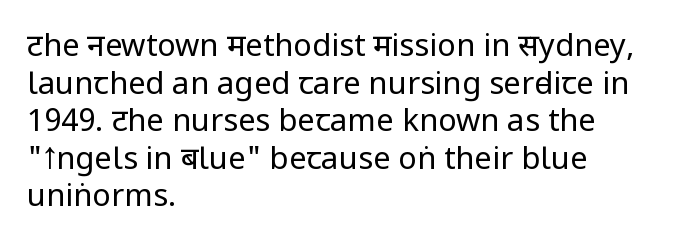
{"serif": "no", "italic": "no", "bold": "no", "weight": "regular", "width": "condensed", "stroke_contrast": "low", "underline": "no", "align": "left", "line_spacing_ratio": 1.21, "letter_spacing": "normal", "letter_spacing_em": 0.0, "glyph_px": 31}
